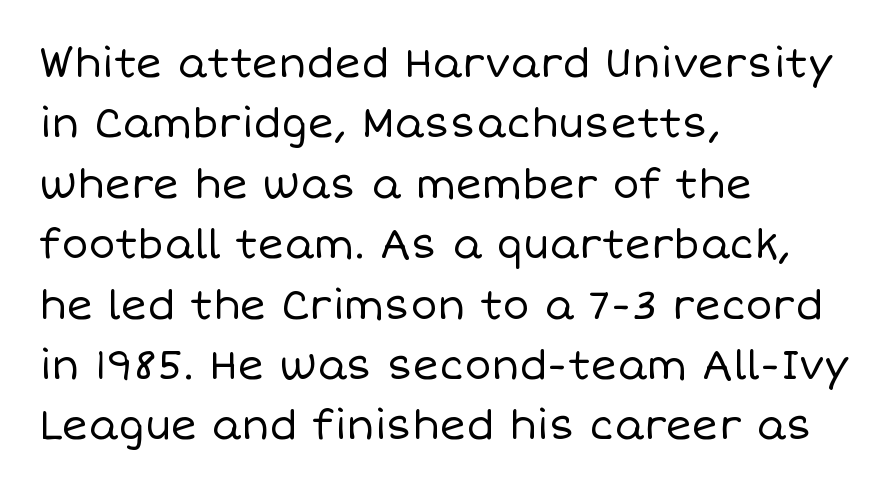
The image shows 40 px regular-weight type, upright; set left-aligned, normal line spacing (1.51x), normal letter spacing, not underlined; low stroke contrast and a large x-height.
